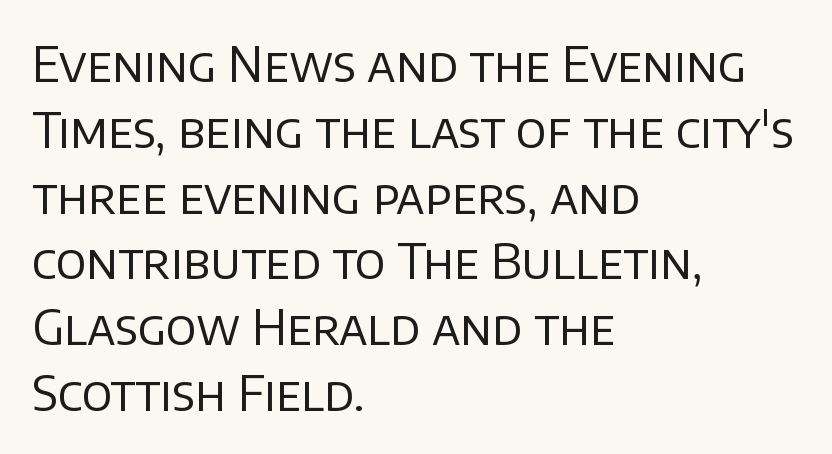
Check the space under the baseline: it is left empty. These lines were composed using upright roman letters. Note the varied advance widths — an 'i' is clearly narrower than an 'm'. These lines are composed in type without serifs.
